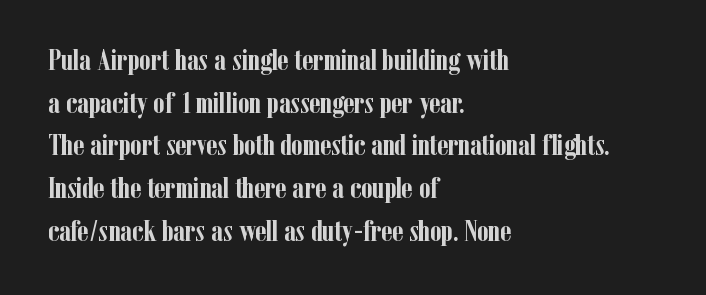
The image shows 29 px semibold, condensed serif type, upright; set left-aligned, normal line spacing (1.47x), normal letter spacing, not underlined; low stroke contrast and a medium x-height.
